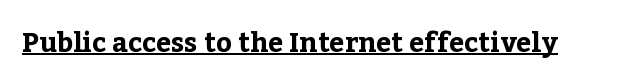
Q: Is the text bold? A: Yes.
Q: Is the text italic (slanted)? A: No, it is upright.
Q: Is the text underlined? A: Yes.
Q: Is the spacing between letters normal or unusually wide? A: Normal.
